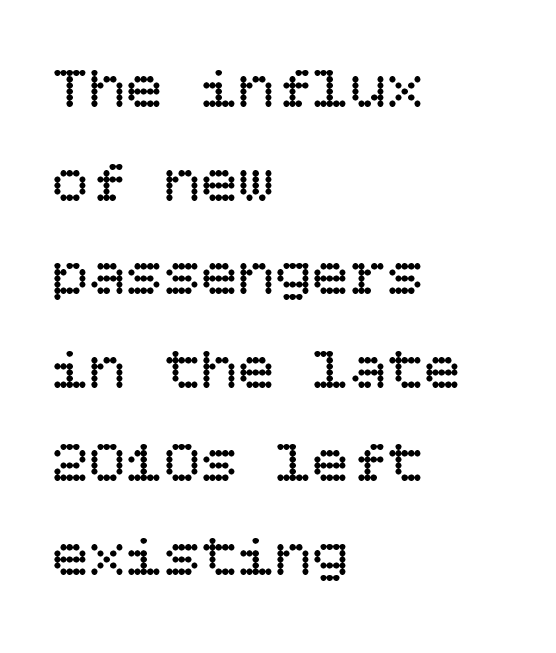
Q: Is the text bold? A: No.
Q: Is the text italic (slanted)? A: No, it is upright.
Q: Is the text underlined? A: No.
Q: How is the paragraph aligned? A: Left-aligned.
Q: Is the spacing between letters normal or unusually wide? A: Normal.
Q: Is the spacing between lines tight, normal or loose? A: Normal.
Q: Width (condensed, normal, or wide)? A: Normal.
Q: Stroke contrast? A: Low.
Q: x-height? A: Large.
